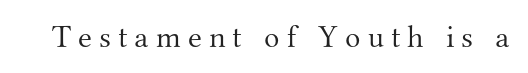
The image shows 32 px light serif type, upright; set unusually wide letter spacing (+0.22 em), not underlined; medium stroke contrast and a small x-height.
